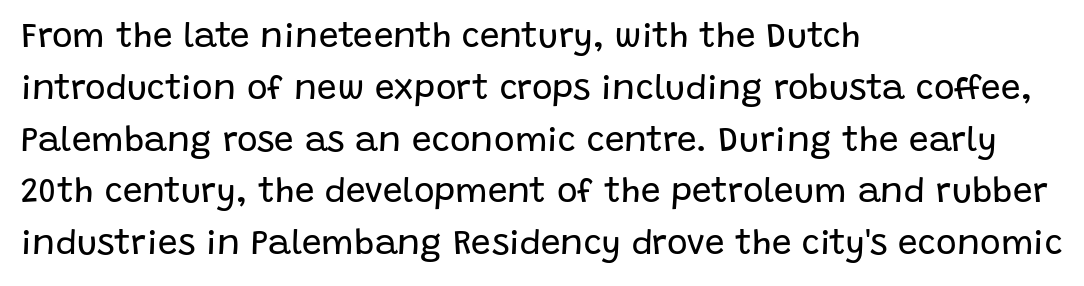
Line spacing here is normal. Proportional: the letters do not fall into vertical columns. Is the block centered? No — it sits flush against the left margin. Just letters on the line, the space beneath them empty.
